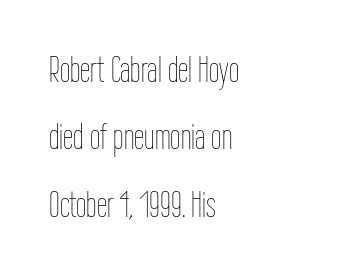
{"italic": "no", "bold": "no", "weight": "thin", "width": "condensed", "stroke_contrast": "low", "x_height": "medium", "monospaced": "no", "underline": "no", "align": "left", "line_spacing_ratio": 1.82, "letter_spacing": "normal", "letter_spacing_em": 0.0, "glyph_px": 37}
